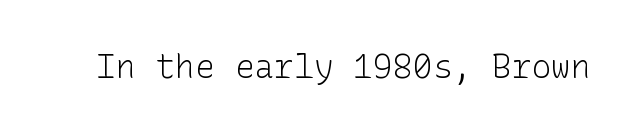
Q: Is the text bold? A: No.
Q: Is the text italic (slanted)? A: No, it is upright.
Q: Is the typeface a serif or a sans-serif typeface? A: Sans-serif.
Q: Is the text underlined? A: No.
Q: Is the spacing between letters normal or unusually wide? A: Normal.
Q: Width (condensed, normal, or wide)? A: Normal.
Q: Stroke contrast? A: Low.
Q: x-height? A: Medium.
